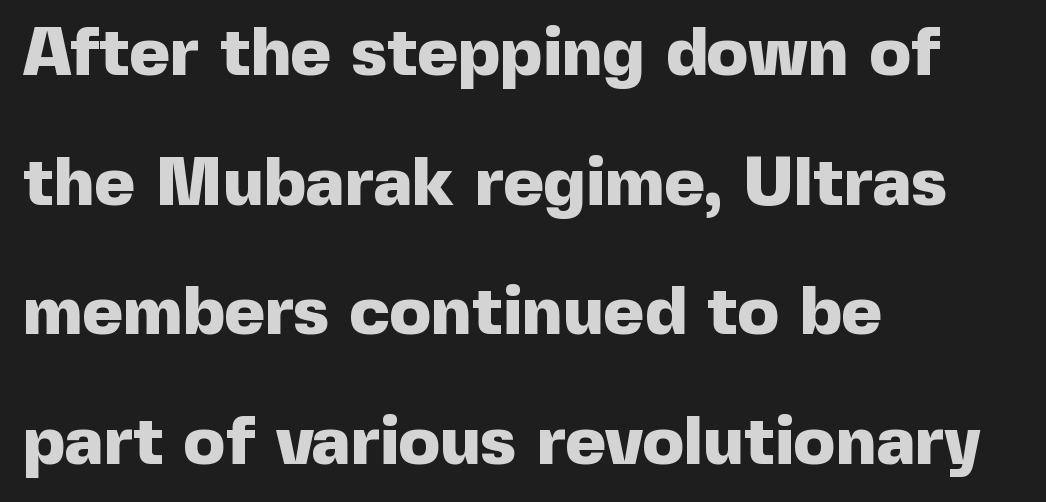
Q: Is the text bold? A: Yes.
Q: Is the text italic (slanted)? A: No, it is upright.
Q: Is the typeface a serif or a sans-serif typeface? A: Sans-serif.
Q: Is the text underlined? A: No.
Q: How is the paragraph aligned? A: Left-aligned.
Q: Is the spacing between letters normal or unusually wide? A: Normal.
Q: Width (condensed, normal, or wide)? A: Normal.
Q: x-height? A: Medium.
Q: Monospaced? A: No.
